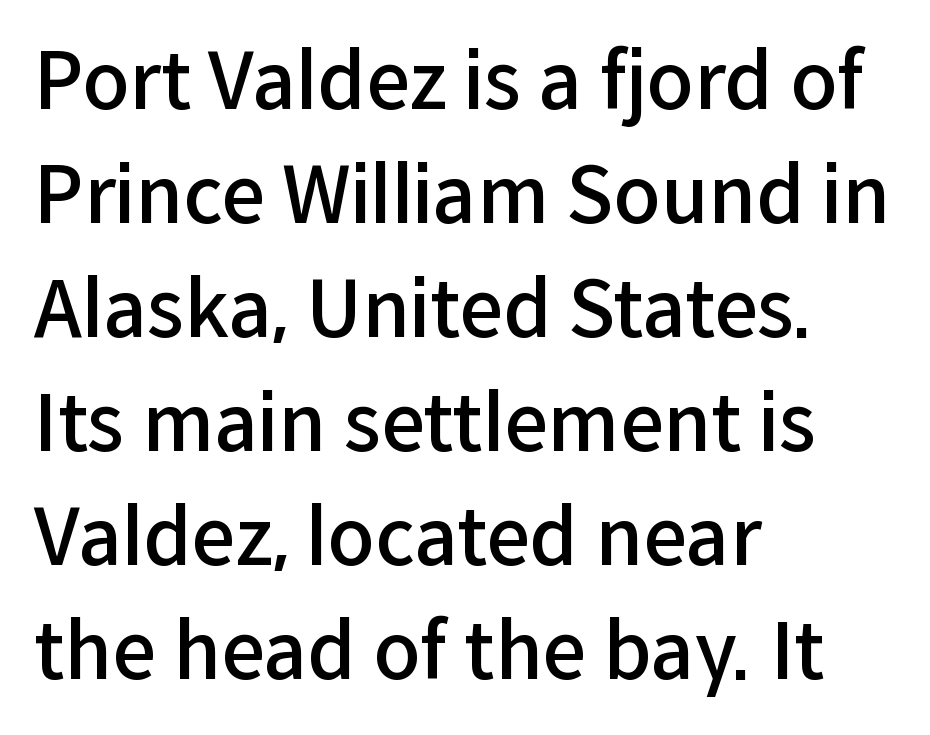
Q: Is the text bold? A: Semi-bold.
Q: Is the text italic (slanted)? A: No, it is upright.
Q: Is the typeface a serif or a sans-serif typeface? A: Sans-serif.
Q: Is the text underlined? A: No.
Q: How is the paragraph aligned? A: Left-aligned.
Q: Is the spacing between letters normal or unusually wide? A: Normal.
Q: Is the spacing between lines tight, normal or loose? A: Normal.
Q: Width (condensed, normal, or wide)? A: Normal.
Q: Stroke contrast? A: Low.
Q: x-height? A: Medium.
Q: Monospaced? A: No.
